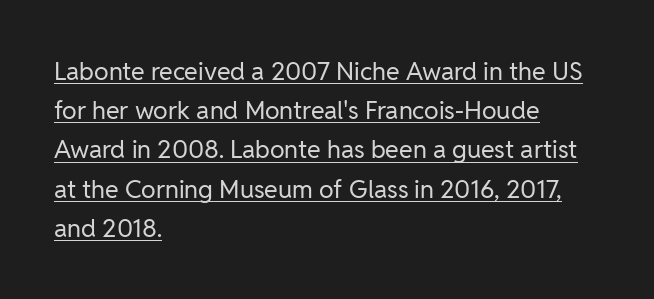
Q: Is the text bold? A: No.
Q: Is the text italic (slanted)? A: No, it is upright.
Q: Is the text underlined? A: Yes.
Q: How is the paragraph aligned? A: Left-aligned.
Q: Is the spacing between letters normal or unusually wide? A: Normal.
Q: Is the spacing between lines tight, normal or loose? A: Normal.
